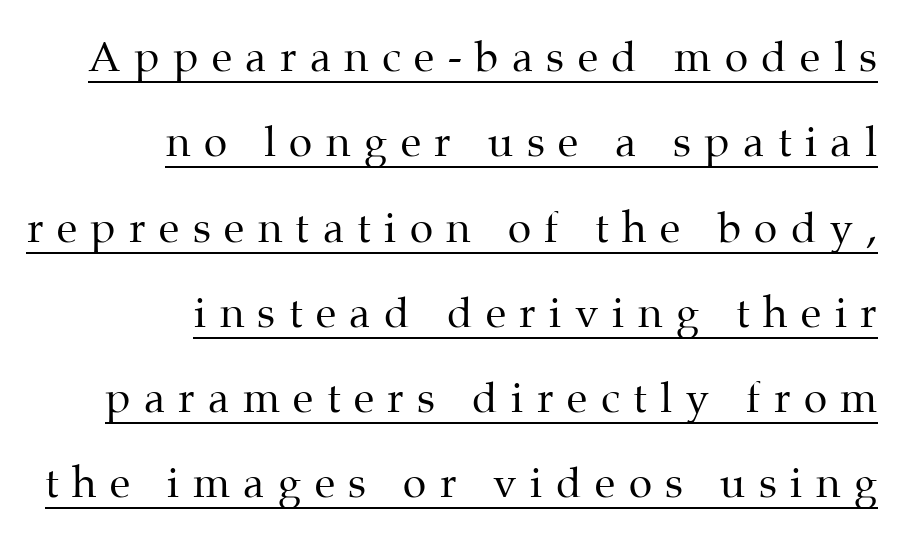
Q: Is the text bold? A: No.
Q: Is the text italic (slanted)? A: No, it is upright.
Q: Is the typeface a serif or a sans-serif typeface? A: Serif.
Q: Is the text underlined? A: Yes.
Q: How is the paragraph aligned? A: Right-aligned.
Q: Is the spacing between letters normal or unusually wide? A: Unusually wide.
Q: Is the spacing between lines tight, normal or loose? A: Loose.
Q: Width (condensed, normal, or wide)? A: Normal.
Q: Stroke contrast? A: Medium.
Q: x-height? A: Medium.
Q: Monospaced? A: No.
